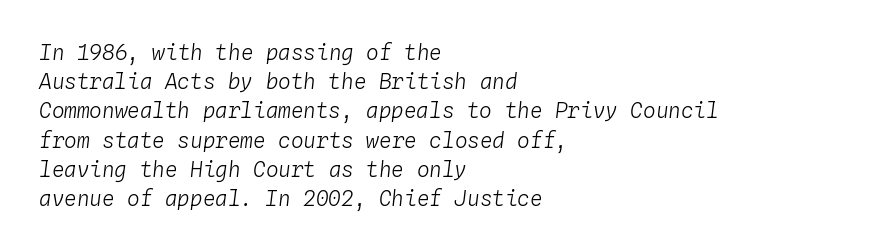
Reading down the column, the eye jumps a familiar distance to each next line. Line beginnings align vertically; line endings do not. No heavy texture on the line: the type isn't bold. Descender tails drop into unmarked territory. The glyphs look as if they've been sheared to an angle. Observe the ordinary spacing: letters are neighbours, not strangers.
